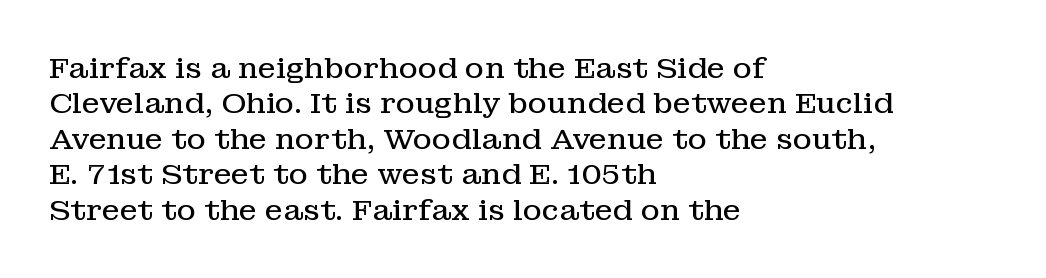
The image shows 29 px regular-weight serif type, upright; set left-aligned, line spacing 1.22x, normal letter spacing, not underlined; low stroke contrast and a medium x-height.
